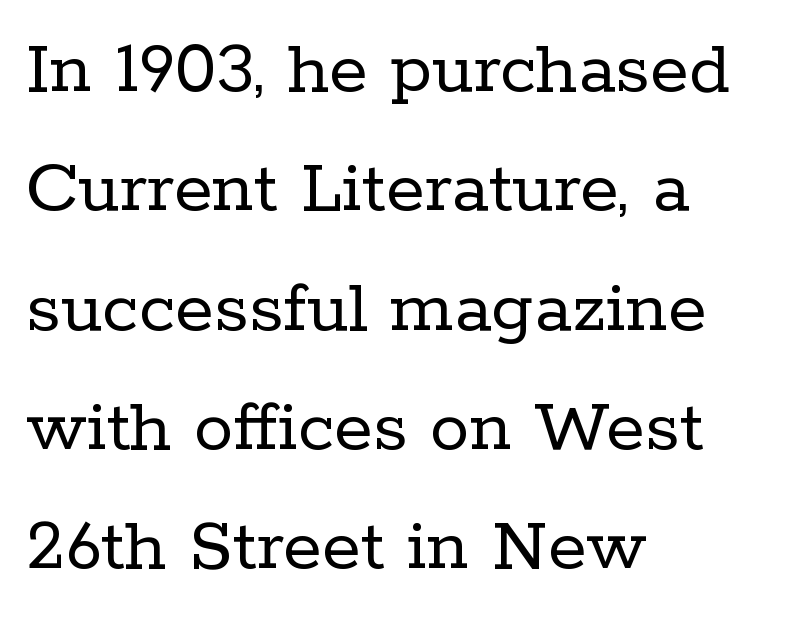
The image shows 79 px regular-weight serif type, upright; set left-aligned, normal line spacing (1.51x), normal letter spacing, not underlined; low stroke contrast and a medium x-height.
